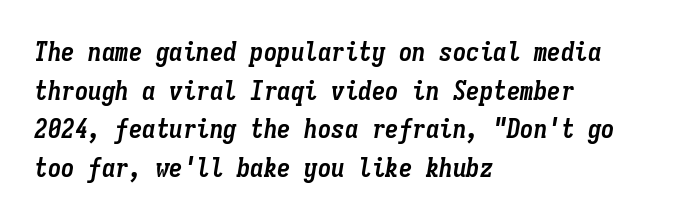
Q: Is the text bold? A: Yes.
Q: Is the text italic (slanted)? A: Yes, it leans right by about 9 degrees.
Q: Is the text underlined? A: No.
Q: How is the paragraph aligned? A: Left-aligned.
Q: Is the spacing between letters normal or unusually wide? A: Normal.
Q: Is the spacing between lines tight, normal or loose? A: Normal.
